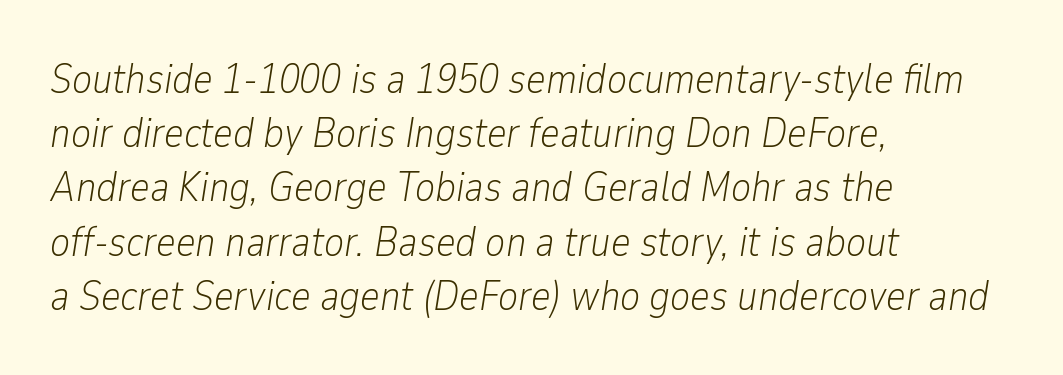
The passage shown is not underscored anywhere. The line-height multiplier appears to be the usual default. Here the designer chose a conventional face with non-uniform glyph widths. A typesetter would mark this as italic. Nothing heavy about these letters — not bold at all. Each word holds together tightly as a unit, with standard inter-letter gaps.
